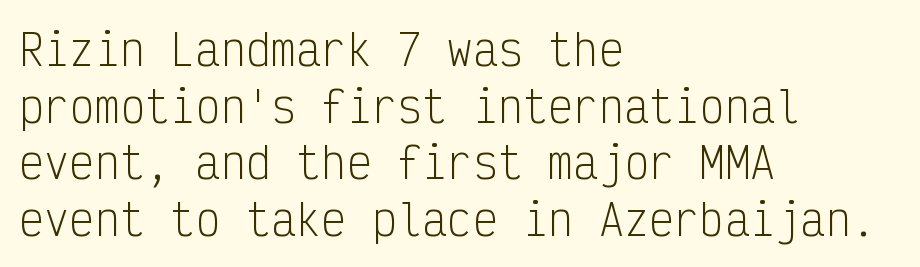
The image shows 42 px light, condensed sans-serif type, upright, monospaced; set left-aligned, normal line spacing (1.35x), normal letter spacing, not underlined; low stroke contrast and a medium x-height.
